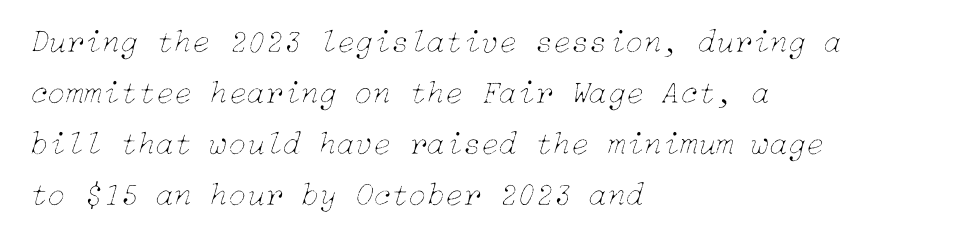
Q: Is the text bold? A: No.
Q: Is the text italic (slanted)? A: Yes, it leans right by about 15 degrees.
Q: Is the text underlined? A: No.
Q: How is the paragraph aligned? A: Left-aligned.
Q: Is the spacing between letters normal or unusually wide? A: Normal.
Q: Is the spacing between lines tight, normal or loose? A: Normal.
Q: Width (condensed, normal, or wide)? A: Normal.
Q: Stroke contrast? A: Low.
Q: x-height? A: Medium.
